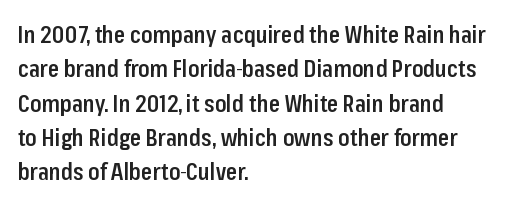
The image shows 23 px text type, upright; set left-aligned, normal line spacing (1.49x), normal letter spacing, not underlined.
